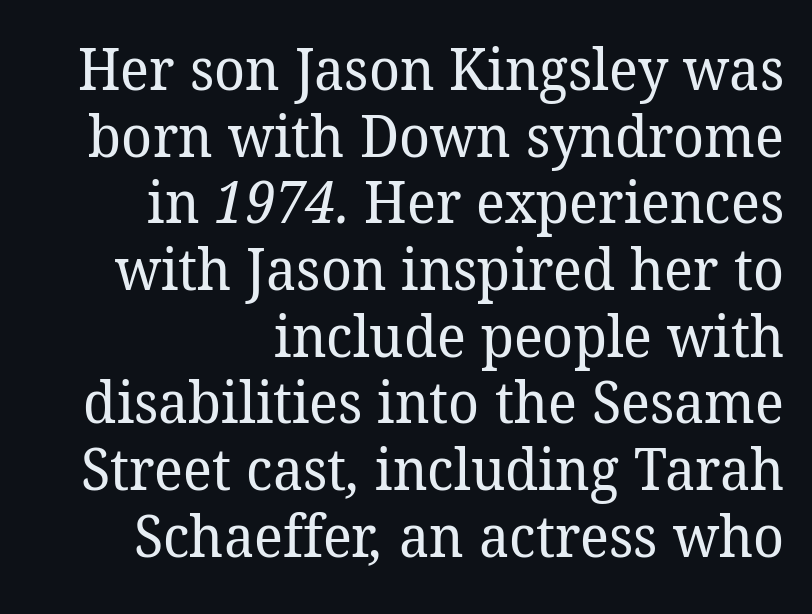
Q: Is the text bold? A: No.
Q: Is the typeface a serif or a sans-serif typeface? A: Serif.
Q: Is the text underlined? A: No.
Q: How is the paragraph aligned? A: Right-aligned.
Q: Is the spacing between letters normal or unusually wide? A: Normal.
Q: Is the spacing between lines tight, normal or loose? A: Tight.
Q: Width (condensed, normal, or wide)? A: Normal.
Q: Stroke contrast? A: Low.
Q: x-height? A: Medium.
Q: Monospaced? A: No.
